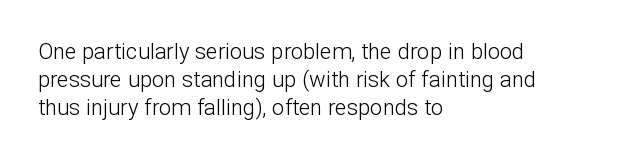
{"italic": "no", "bold": "no", "underline": "no", "align": "left", "line_spacing": "normal", "line_spacing_ratio": 1.27, "letter_spacing": "normal", "letter_spacing_em": 0.0, "glyph_px": 22}
